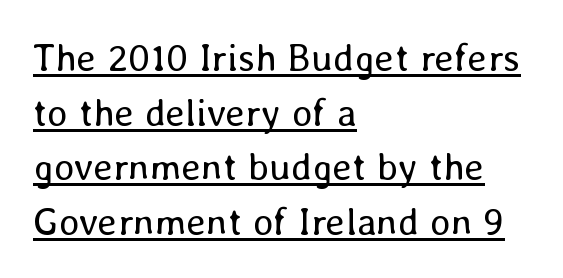
Q: Is the text bold? A: No.
Q: Is the text italic (slanted)? A: No, it is upright.
Q: Is the text underlined? A: Yes.
Q: How is the paragraph aligned? A: Left-aligned.
Q: Is the spacing between letters normal or unusually wide? A: Normal.
Q: Is the spacing between lines tight, normal or loose? A: Normal.
Q: Width (condensed, normal, or wide)? A: Normal.
Q: Stroke contrast? A: Low.
Q: x-height? A: Medium.
Q: Monospaced? A: No.
